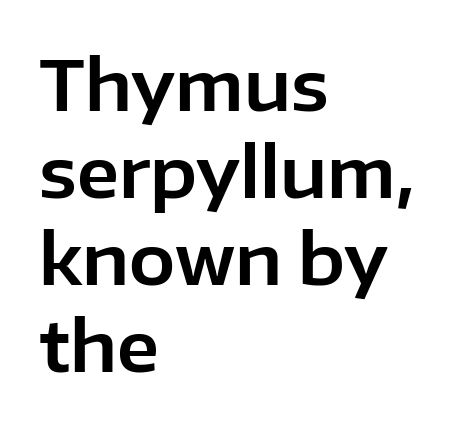
{"serif": "no", "italic": "no", "width": "normal", "stroke_contrast": "low", "x_height": "medium", "monospaced": "no", "underline": "no", "align": "left", "line_spacing": "normal", "line_spacing_ratio": 1.26, "letter_spacing": "normal", "letter_spacing_em": 0.0, "glyph_px": 69}
